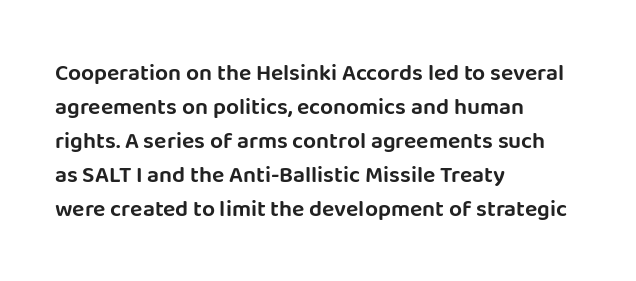
Clear beneath every line of the passage. Notice how descenders clear the ascenders below comfortably — that's standard leading. In terms of letterspacing, this is plain default setting. The lettering stays uniformly vertical, giving the passage a roman look. The lines in this sample share a left origin and differ only in where they stop.
